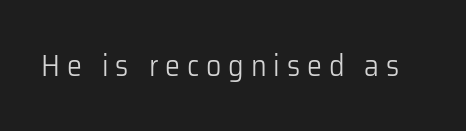
The image shows 30 px light sans-serif type, upright; set unusually wide letter spacing (+0.23 em), not underlined; low stroke contrast and a medium x-height.
